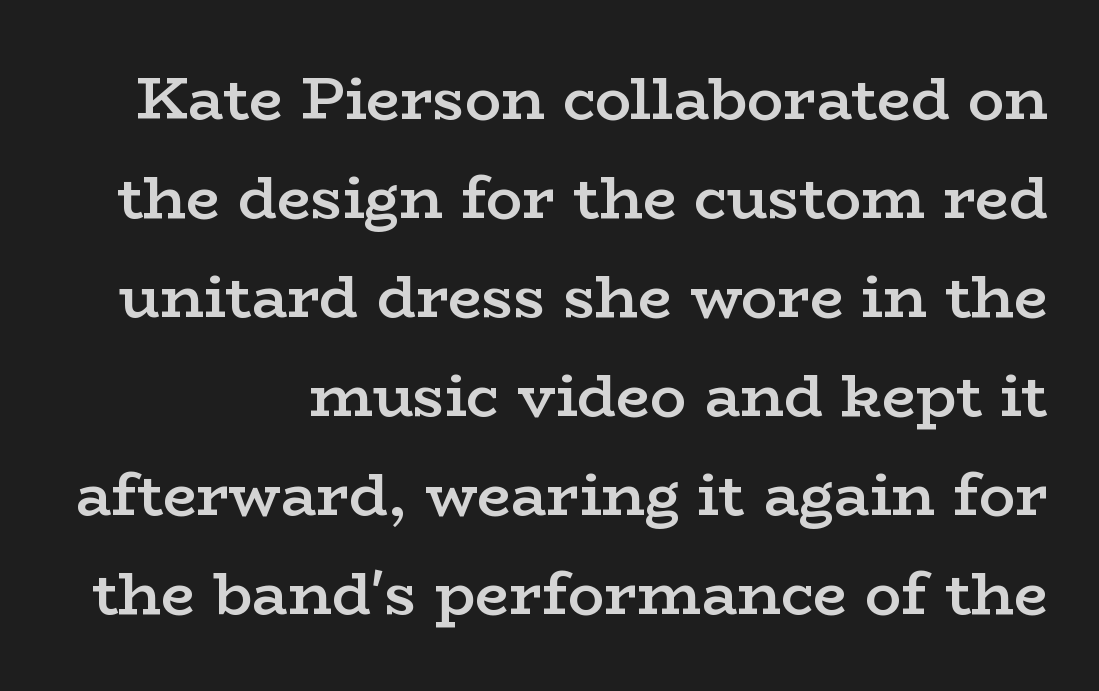
{"serif": "yes", "italic": "no", "bold": "semi", "weight": "semibold", "width": "wide", "stroke_contrast": "low", "x_height": "medium", "monospaced": "no", "underline": "no", "line_spacing": "normal", "line_spacing_ratio": 1.65, "letter_spacing": "normal", "letter_spacing_em": 0.0, "glyph_px": 60}
